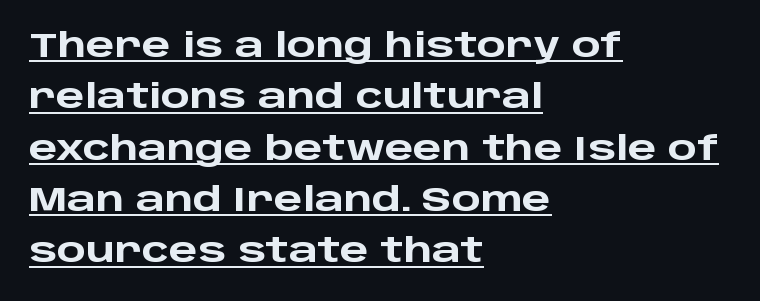
{"serif": "no", "italic": "no", "bold": "yes", "weight": "heavy", "width": "wide", "stroke_contrast": "low", "x_height": "large", "monospaced": "no", "underline": "yes", "align": "left", "line_spacing": "normal", "line_spacing_ratio": 1.51, "letter_spacing": "normal", "letter_spacing_em": 0.0, "glyph_px": 34}
